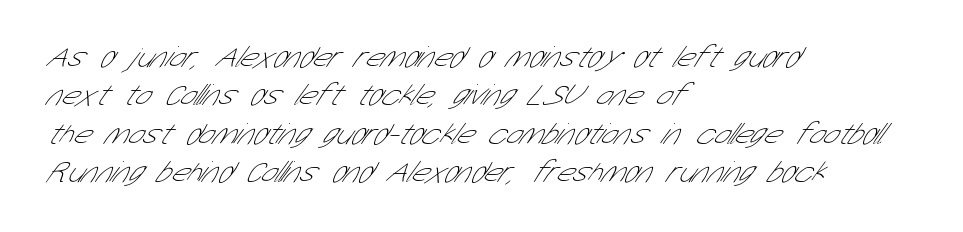
Caption: face not bold, strokes unweighted. Students, note that the glyphs here touch the page at normal intervals. The glyphs are unaccompanied by any horizontal stroke below them. These lines stack with their left ends in a neat column.
